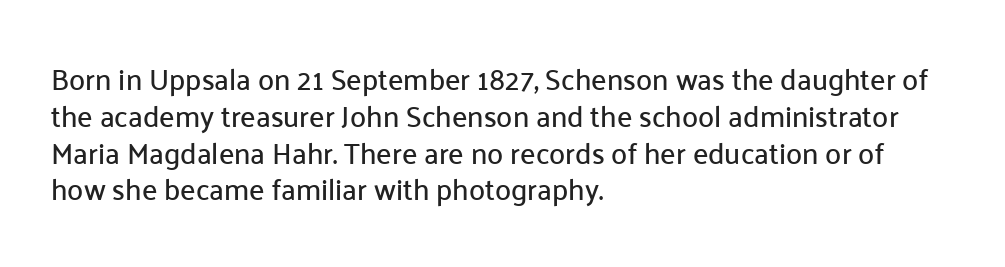
Students, note that the glyphs here touch the page at normal intervals. Lines of text with bare space underneath. Think of a printed novel: that variable character pitch is what you see here. Look at the bottom of the vertical strokes: they stop flat, with no serifs.
